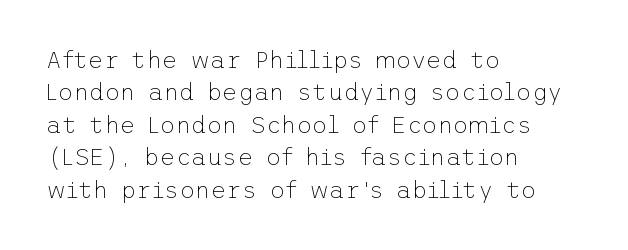
The typesetter chose a ragged-right arrangement here. In terms of letterspacing, this is plain default setting. Descenders hang freely into open space. A typesetter would call this leading conventional body-copy spacing. Stems and bowls with no extra thickness — not bold.
